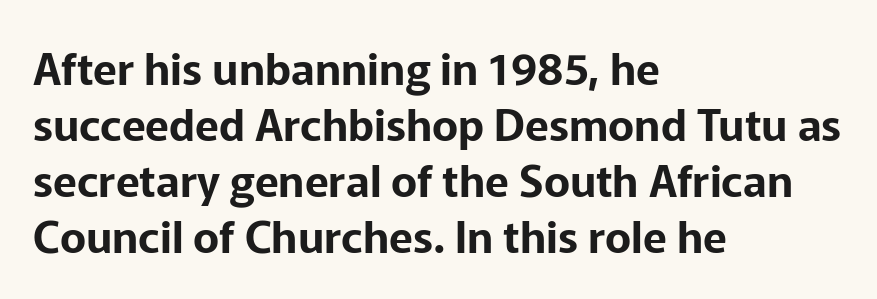
Q: Is the text italic (slanted)? A: No, it is upright.
Q: Is the typeface a serif or a sans-serif typeface? A: Sans-serif.
Q: Is the text underlined? A: No.
Q: How is the paragraph aligned? A: Left-aligned.
Q: Is the spacing between letters normal or unusually wide? A: Normal.
Q: Is the spacing between lines tight, normal or loose? A: Normal.
Q: Width (condensed, normal, or wide)? A: Normal.
Q: Stroke contrast? A: Low.
Q: x-height? A: Medium.
Q: Monospaced? A: No.
